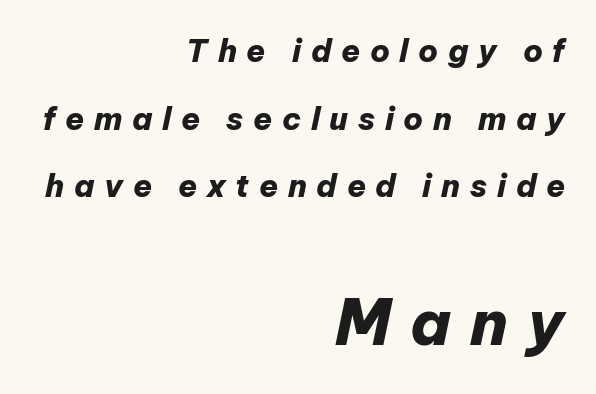
The image shows 62 px heavy type, italic (leaning right); set right-aligned, loose line spacing (2.18x), unusually wide letter spacing (+0.31 em), not underlined; the second (bottom) block is 2.0x larger; low stroke contrast and a medium x-height.
